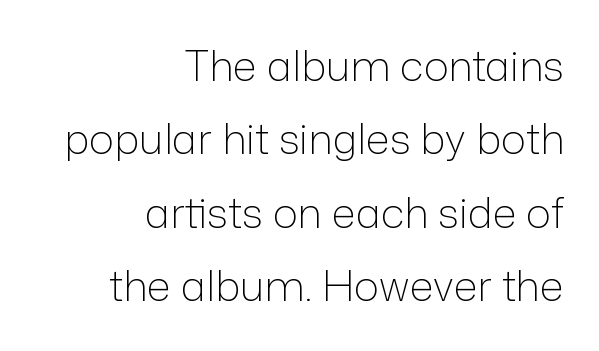
{"serif": "no", "italic": "no", "bold": "no", "weight": "light", "width": "normal", "stroke_contrast": "low", "x_height": "medium", "monospaced": "no", "underline": "no", "align": "right", "line_spacing_ratio": 1.75, "letter_spacing": "normal", "letter_spacing_em": 0.0, "glyph_px": 42}
